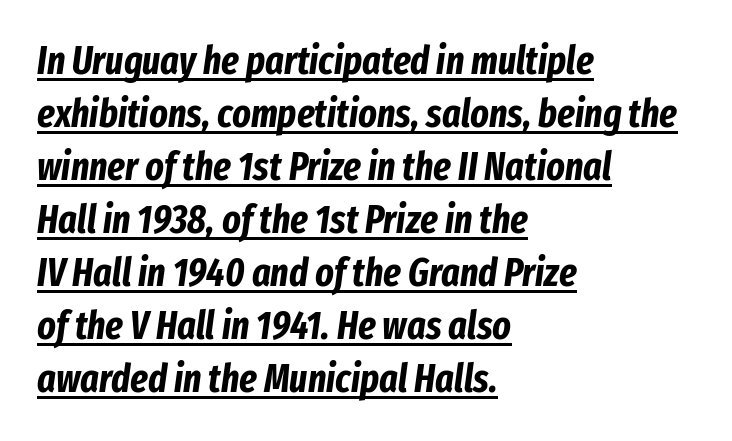
Q: Is the text bold? A: Yes.
Q: Is the text italic (slanted)? A: Yes, it leans right by about 8 degrees.
Q: Is the text underlined? A: Yes.
Q: How is the paragraph aligned? A: Left-aligned.
Q: Is the spacing between letters normal or unusually wide? A: Normal.
Q: Is the spacing between lines tight, normal or loose? A: Normal.
Q: Width (condensed, normal, or wide)? A: Condensed.
Q: Stroke contrast? A: Low.
Q: x-height? A: Medium.
Q: Monospaced? A: No.
